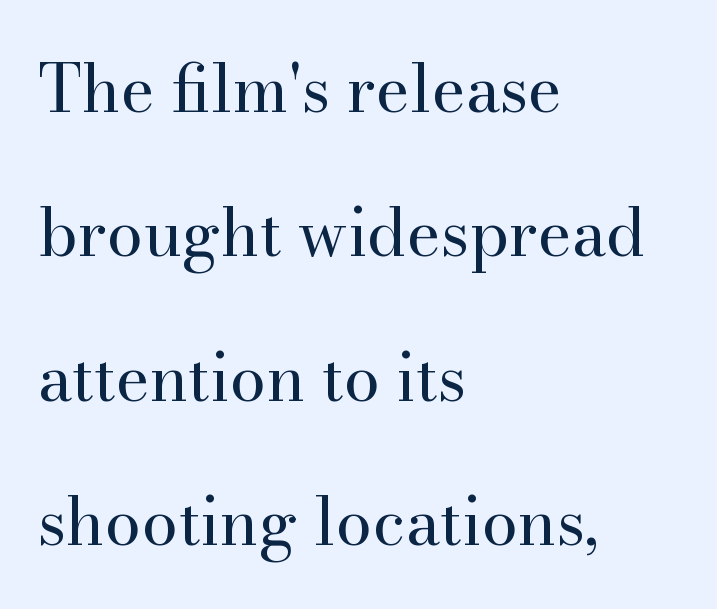
The image shows 65 px regular-weight serif type, upright; set left-aligned, loose line spacing (2.22x), normal letter spacing, not underlined; high stroke contrast and a small x-height.
